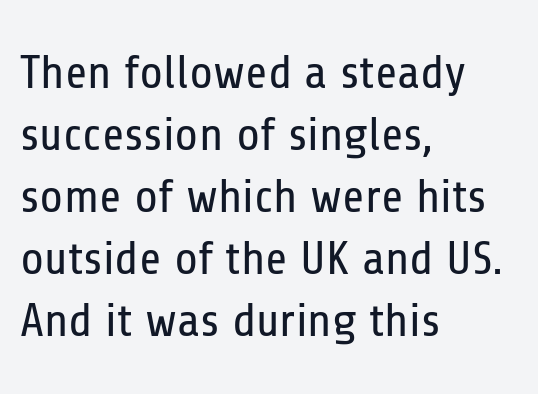
Spacing verdict: proportional, widths tailored to each character. Unlike italic type, these characters show no tilt at all. Summary of vertical rhythm: regular, with standard interline spacing. This is not heavy type; no bold has been used. The glyphs are unaccompanied by any horizontal stroke below them.
